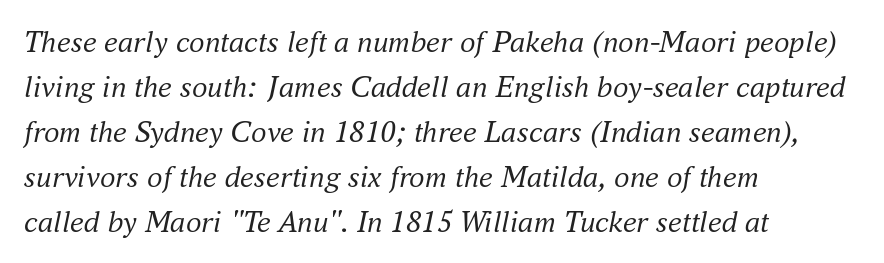
{"serif": "yes", "italic": "yes", "lean": "right", "slant_degrees": 16, "bold": "no", "weight": "regular", "width": "normal", "stroke_contrast": "medium", "x_height": "small", "monospaced": "no", "underline": "no", "align": "left", "line_spacing": "normal", "line_spacing_ratio": 1.45, "letter_spacing": "normal", "letter_spacing_em": 0.0, "glyph_px": 31}
